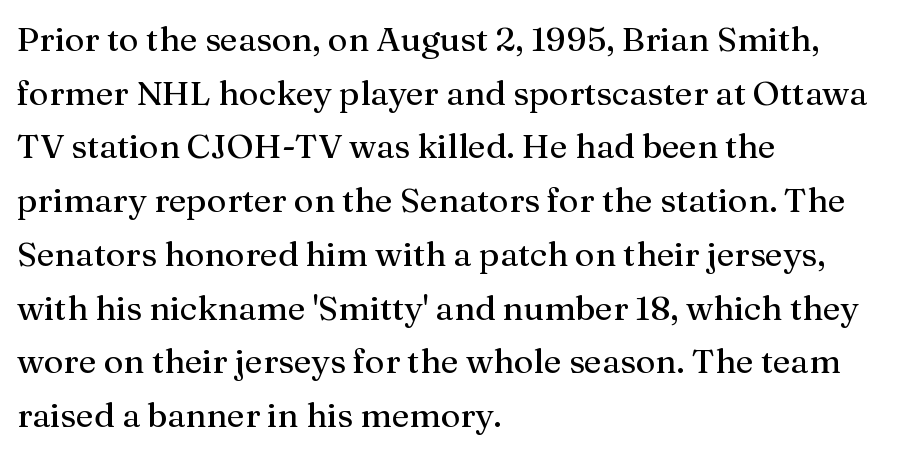
{"serif": "yes", "italic": "no", "bold": "no", "weight": "regular", "width": "normal", "stroke_contrast": "medium", "x_height": "medium", "monospaced": "no", "underline": "no", "align": "left", "line_spacing": "normal", "line_spacing_ratio": 1.58, "letter_spacing": "normal", "letter_spacing_em": 0.0, "glyph_px": 34}
